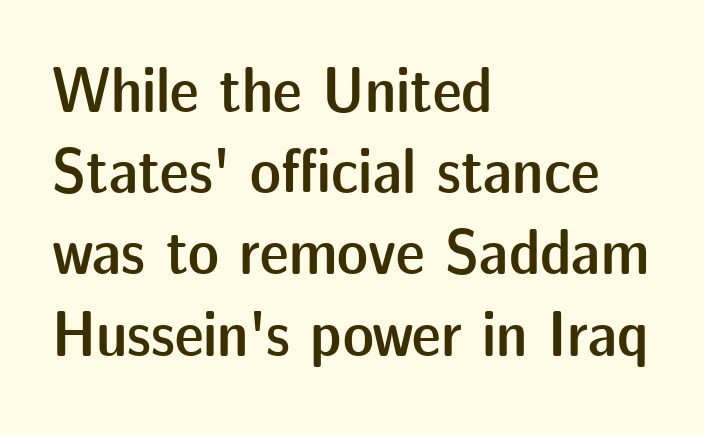
{"serif": "no", "italic": "no", "bold": "semi", "weight": "semibold", "width": "normal", "stroke_contrast": "low", "x_height": "medium", "monospaced": "no", "underline": "no", "align": "left", "line_spacing": "normal", "line_spacing_ratio": 1.25, "letter_spacing": "normal", "letter_spacing_em": 0.0, "glyph_px": 65}
